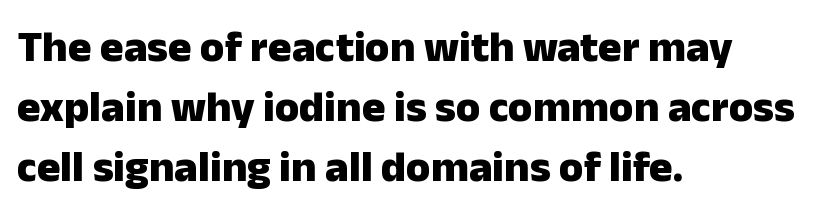
The face used here is proportionally spaced, like ordinary book or web type. The string is rendered with underlining switched off. The font's upright variant was chosen for this text. Horizontal alignment here is leftward, the default for most running prose. Plenty of ink on the page — the face is bold. Words appear dense and cohesive because spacing is normal.
